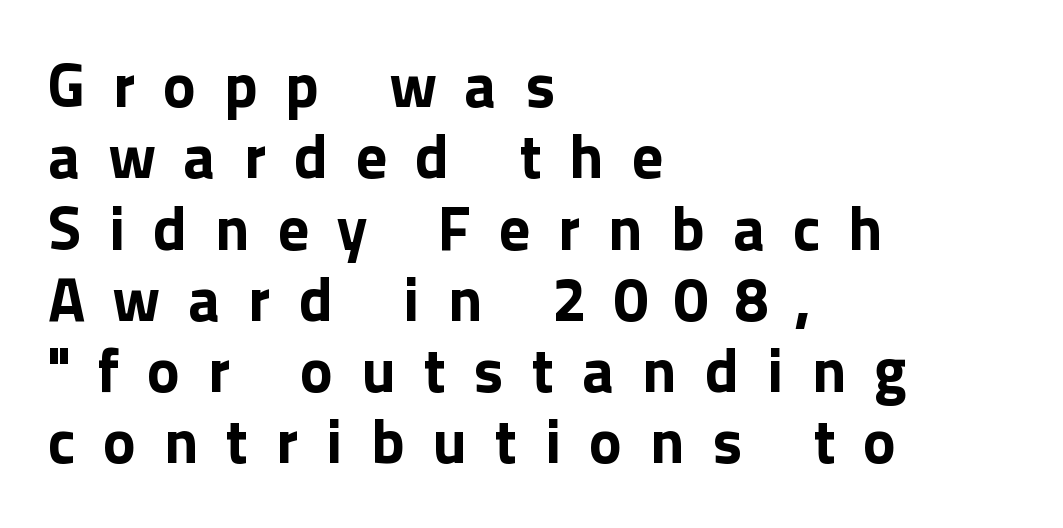
Q: Is the text bold? A: Yes.
Q: Is the text italic (slanted)? A: No, it is upright.
Q: Is the typeface a serif or a sans-serif typeface? A: Sans-serif.
Q: Is the text underlined? A: No.
Q: How is the paragraph aligned? A: Left-aligned.
Q: Is the spacing between letters normal or unusually wide? A: Unusually wide.
Q: Is the spacing between lines tight, normal or loose? A: Tight.
Q: Width (condensed, normal, or wide)? A: Normal.
Q: x-height? A: Medium.
Q: Monospaced? A: No.
